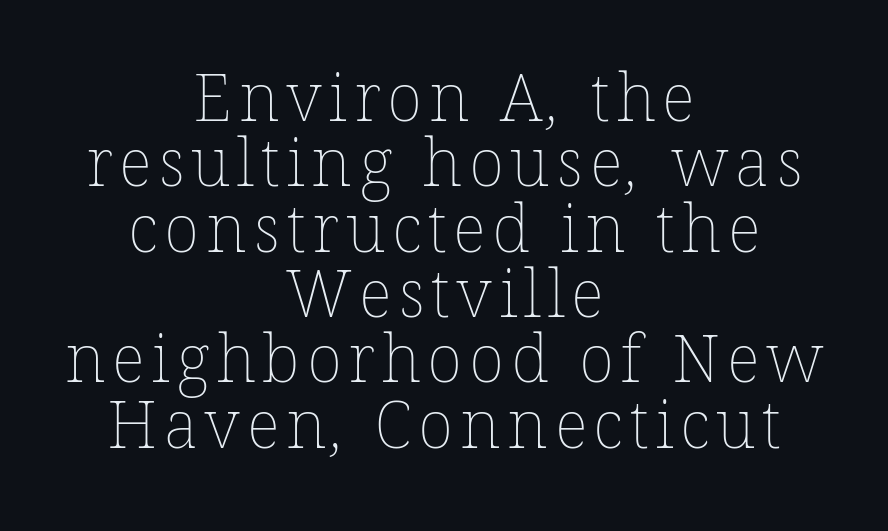
Q: Is the text bold? A: No.
Q: Is the text underlined? A: No.
Q: How is the paragraph aligned? A: Centered.
Q: Is the spacing between lines tight, normal or loose? A: Tight.
Q: Width (condensed, normal, or wide)? A: Normal.
Q: Stroke contrast? A: Low.
Q: x-height? A: Medium.
Q: Monospaced? A: No.
